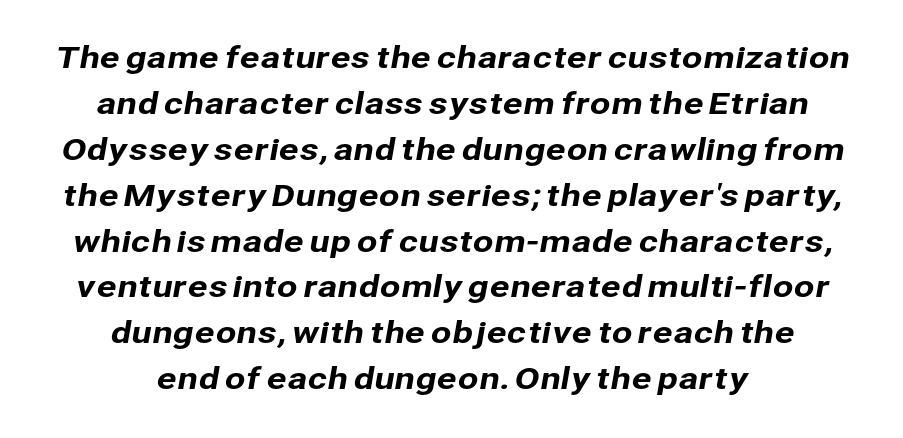
This rendering features lettering with no underline. Each letter keeps its own natural width here, so spacing adapts to shape. The compositor balanced each line on the midline. The gaps between neighbouring characters are ordinary and unremarkable.
